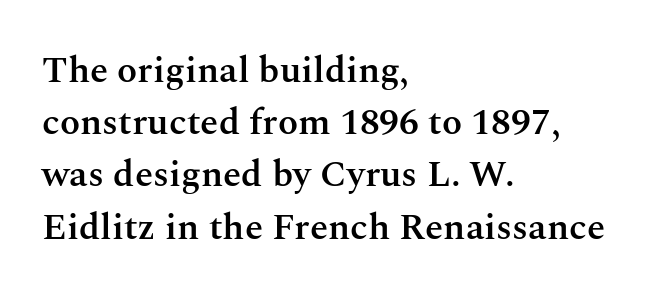
Q: Is the text bold? A: Semi-bold.
Q: Is the text italic (slanted)? A: No, it is upright.
Q: Is the typeface a serif or a sans-serif typeface? A: Serif.
Q: Is the text underlined? A: No.
Q: How is the paragraph aligned? A: Left-aligned.
Q: Is the spacing between letters normal or unusually wide? A: Normal.
Q: Is the spacing between lines tight, normal or loose? A: Normal.
Q: Width (condensed, normal, or wide)? A: Normal.
Q: Stroke contrast? A: Medium.
Q: x-height? A: Medium.
Q: Monospaced? A: No.
